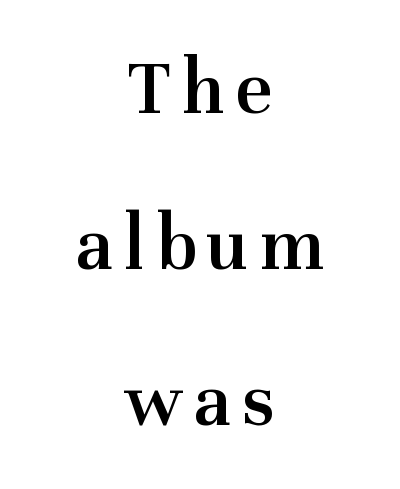
The image shows 80 px semibold serif type, upright; set centered, loose line spacing (1.95x), not underlined; medium stroke contrast and a medium x-height.
